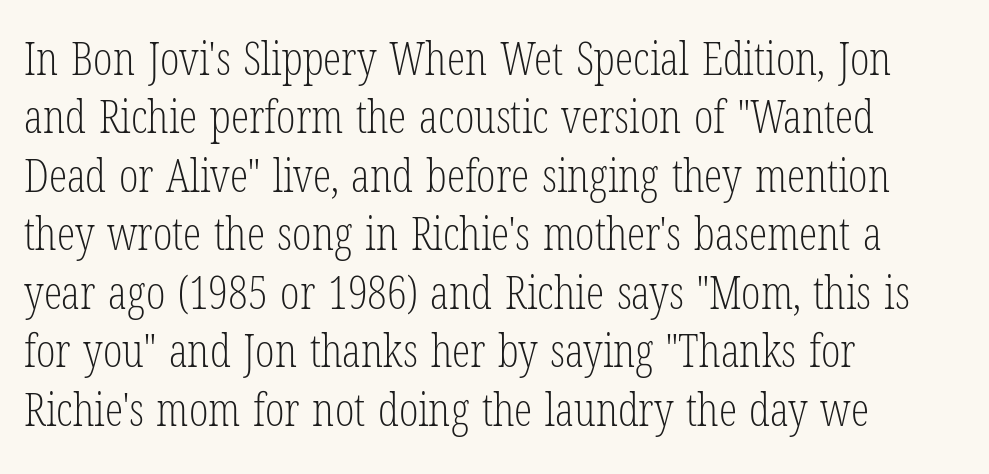
Does the lettering tilt? It doesn't — this is upright. Inter-character spacing is left at the font's built-in metrics. Serif or sans? Serif — the stroke terminals have little feet. Each letter keeps its own natural width here, so spacing adapts to shape. The vertical gap from one line to the next is medium.
